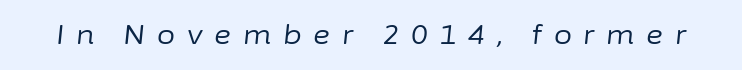
Yep, that's italic — everything's leaning. No chunkiness to these letters — they're not bold. Short note: letters widely spaced. The gap between lines stays unmarked.
